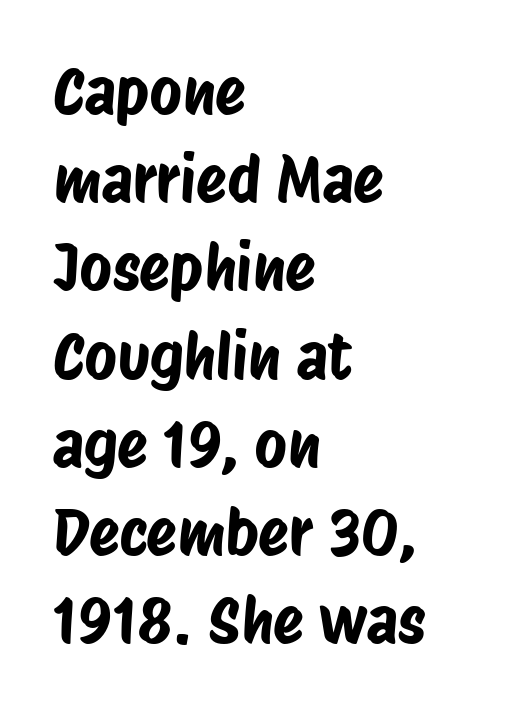
The image shows 63 px condensed sans-serif type; set left-aligned, normal line spacing (1.4x), normal letter spacing, not underlined; low stroke contrast and a large x-height.
